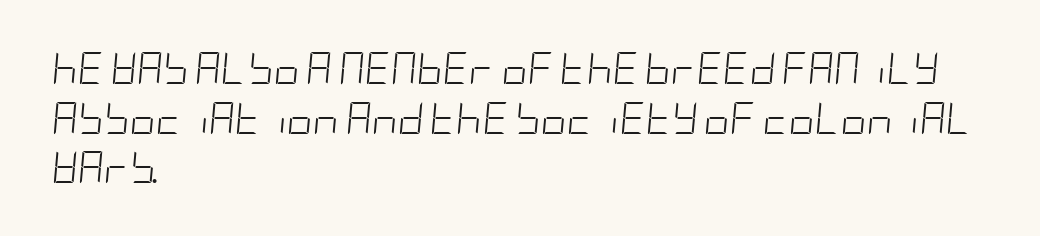
In terms of leading, this rendering sits right in the middle. If you drew a ruler down the left edge, every line would touch it. Words float on clear page, feet unadorned. An italicized treatment has been applied to the whole sample. The face used here is rendered with its standard letterfit. The font is comparable to plain body text, perhaps lighter.
